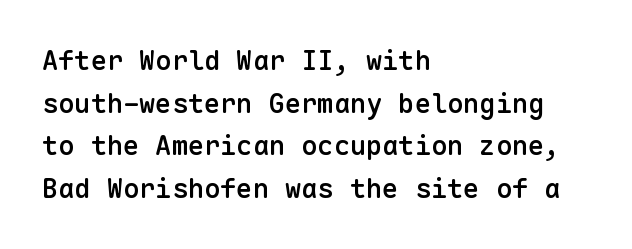
The image shows 27 px text type, upright; set left-aligned, normal line spacing (1.58x), normal letter spacing, not underlined.
